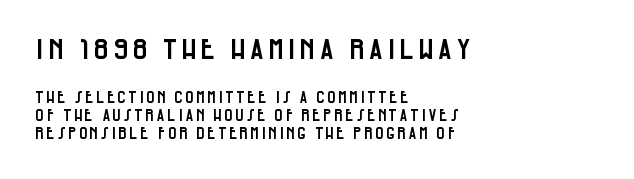
No italicization has been applied; the sample stays upright. No word sits above an underline. The passage shown begins with its larger block and ends with its smaller one. The line-height multiplier appears low, near solid setting. Is this a fixed-width face? No — the glyphs have proportional, varying widths.
